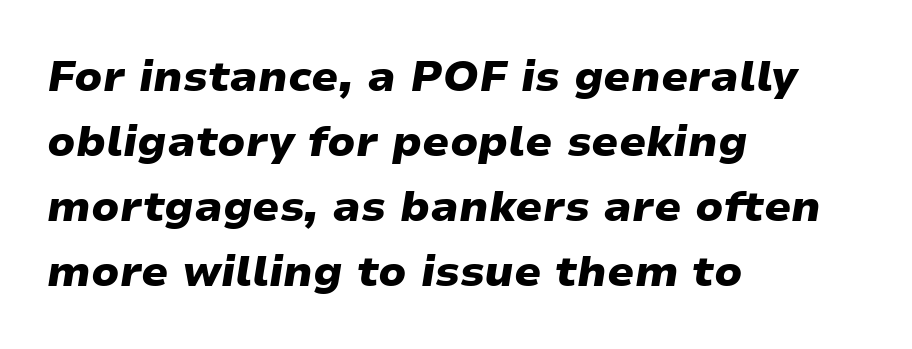
Q: Is the text bold? A: Yes.
Q: Is the text italic (slanted)? A: Yes, it leans right by about 9 degrees.
Q: Is the text underlined? A: No.
Q: How is the paragraph aligned? A: Left-aligned.
Q: Is the spacing between letters normal or unusually wide? A: Normal.
Q: Is the spacing between lines tight, normal or loose? A: Normal.
Q: Width (condensed, normal, or wide)? A: Wide.
Q: Stroke contrast? A: Low.
Q: x-height? A: Medium.
Q: Monospaced? A: No.
